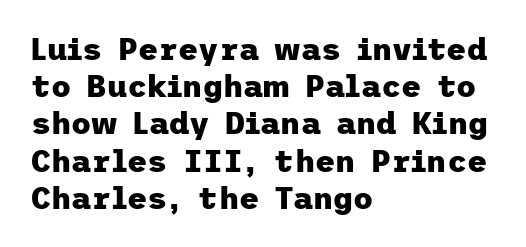
Q: Is the text bold? A: Yes.
Q: Is the text italic (slanted)? A: No, it is upright.
Q: Is the typeface a serif or a sans-serif typeface? A: Sans-serif.
Q: Is the text underlined? A: No.
Q: How is the paragraph aligned? A: Left-aligned.
Q: Is the spacing between letters normal or unusually wide? A: Normal.
Q: Width (condensed, normal, or wide)? A: Normal.
Q: Stroke contrast? A: Low.
Q: x-height? A: Medium.
